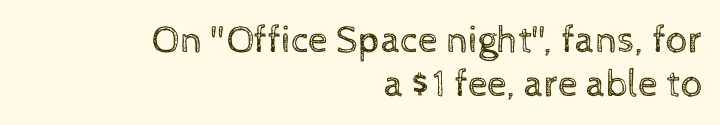
Unbolded letterforms with no extra heft. A clean baseline with only descenders dipping below it. A roman cut, with each character standing at attention. You could call the tracking neutral — neither tight nor loose.
